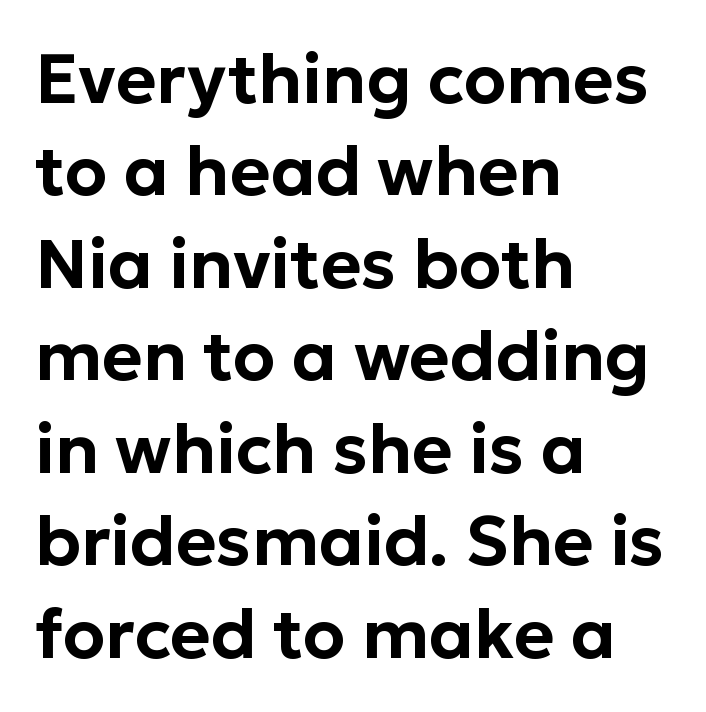
{"serif": "no", "italic": "no", "width": "normal", "stroke_contrast": "low", "x_height": "medium", "monospaced": "no", "underline": "no", "align": "left", "line_spacing": "normal", "line_spacing_ratio": 1.34, "letter_spacing": "normal", "letter_spacing_em": 0.0, "glyph_px": 69}
